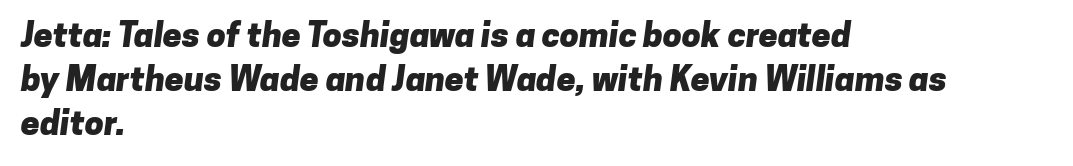
The baseline area is clear. Each letter keeps its own natural width here, so spacing adapts to shape. In terms of weight, the rendering is a true, heavy bold. The letters sit at their default tracking, neither squeezed nor spread.
